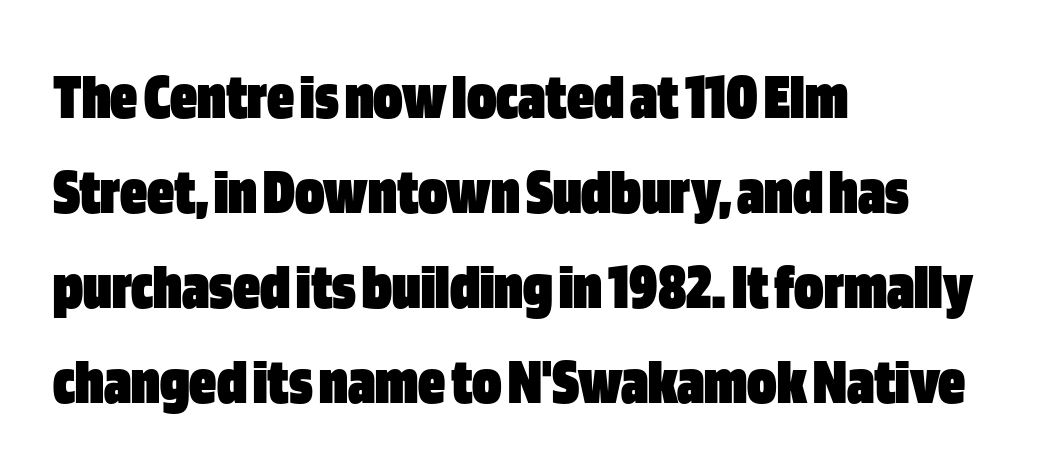
The image shows 67 px heavy, condensed sans-serif type, upright; set left-aligned, normal line spacing (1.42x), normal letter spacing, not underlined; low stroke contrast and a large x-height.
